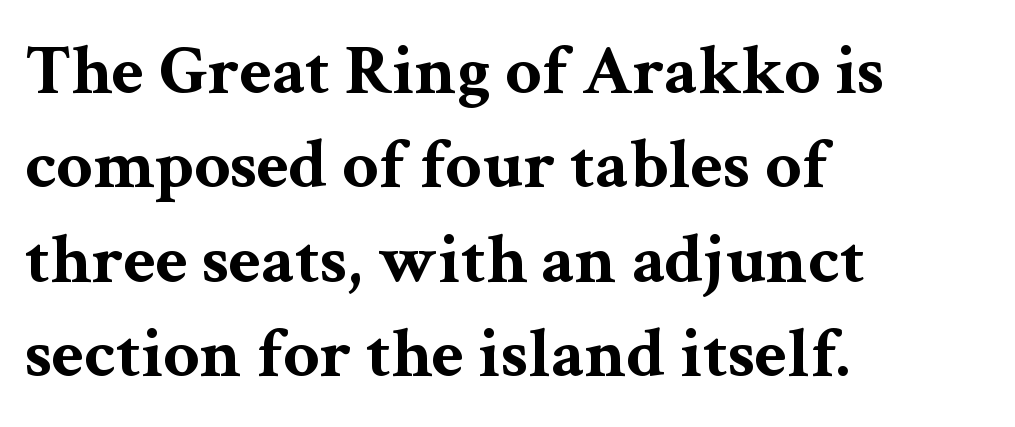
The typesetter chose a ragged-right arrangement here. Is there any slant? The stems are plumb. A dark, heavy texture on the line: the type is bold. Looks like regular typesetting: each glyph gets only the width it needs. A bare baseline throughout the passage. The designer left line spacing at the default.
